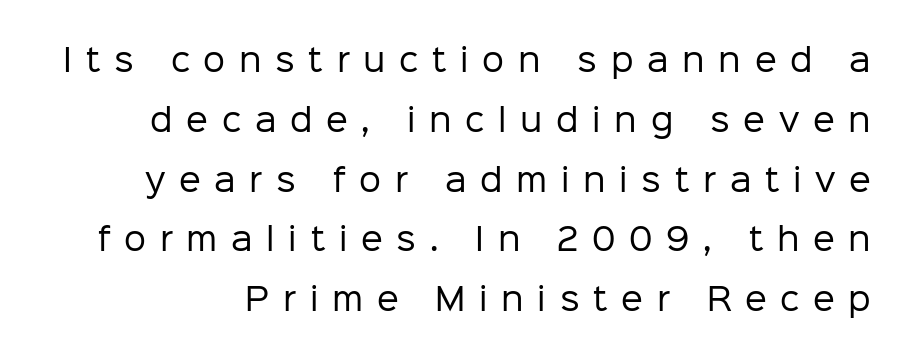
Q: Is the text bold? A: No.
Q: Is the text italic (slanted)? A: No, it is upright.
Q: Is the typeface a serif or a sans-serif typeface? A: Sans-serif.
Q: Is the text underlined? A: No.
Q: Is the spacing between letters normal or unusually wide? A: Unusually wide.
Q: Is the spacing between lines tight, normal or loose? A: Loose.
Q: Width (condensed, normal, or wide)? A: Normal.
Q: Stroke contrast? A: Low.
Q: x-height? A: Medium.
Q: Monospaced? A: No.
